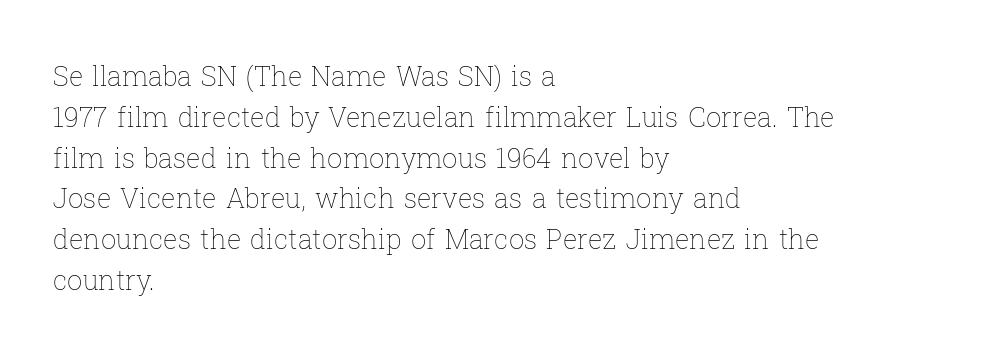
The image shows 27 px text type, upright; set left-aligned, normal line spacing (1.51x), normal letter spacing, not underlined.
